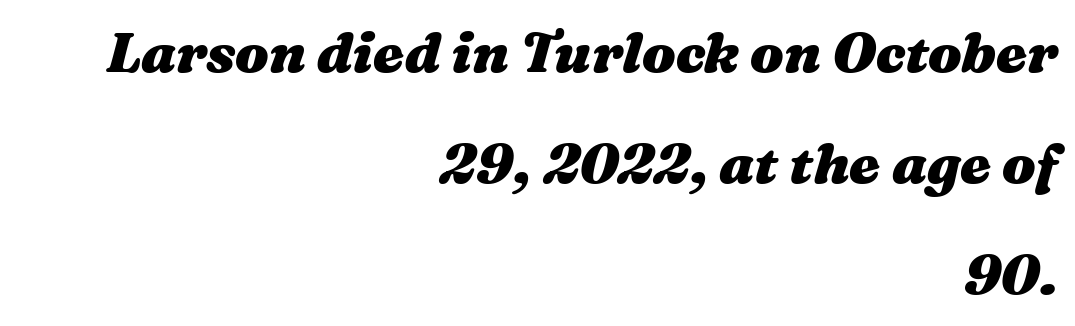
The image shows 56 px heavy, wide type, italic (leaning right); set right-aligned, loose line spacing (1.98x), normal letter spacing, not underlined; medium stroke contrast and a medium x-height.
